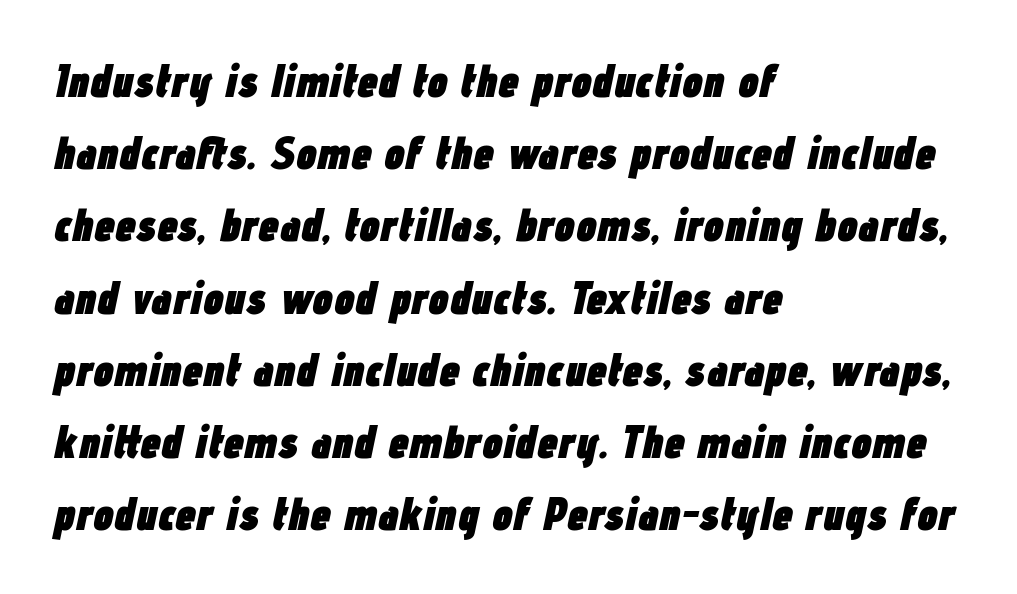
Q: Is the text bold? A: Yes.
Q: Is the text italic (slanted)? A: Yes, it leans right by about 12 degrees.
Q: Is the text underlined? A: No.
Q: How is the paragraph aligned? A: Left-aligned.
Q: Is the spacing between letters normal or unusually wide? A: Normal.
Q: Is the spacing between lines tight, normal or loose? A: Normal.
Q: Width (condensed, normal, or wide)? A: Condensed.
Q: Stroke contrast? A: Low.
Q: x-height? A: Medium.
Q: Monospaced? A: No.
